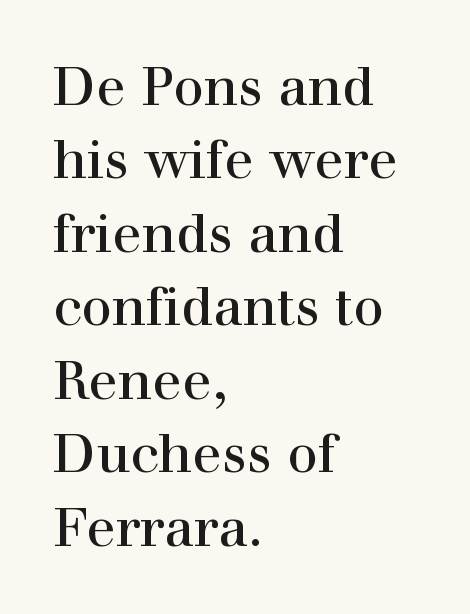
The image shows 54 px serif type, upright; set left-aligned, normal line spacing (1.36x), normal letter spacing, not underlined; a medium x-height.
